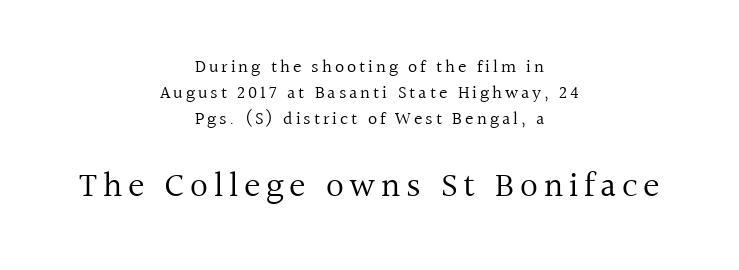
The image shows 35 px regular-weight serif type, upright; set centered, normal line spacing (1.45x), not underlined; the second (bottom) block is 1.94x larger; a medium x-height.
